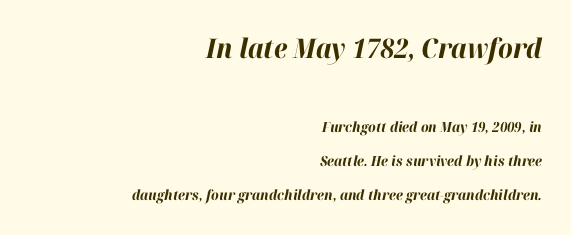
Q: Is the text bold? A: Yes.
Q: Is the text italic (slanted)? A: Yes, it leans right by about 12 degrees.
Q: Is the text underlined? A: No.
Q: How is the paragraph aligned? A: Right-aligned.
Q: Is the spacing between letters normal or unusually wide? A: Normal.
Q: Is the spacing between lines tight, normal or loose? A: Loose.
Q: Which block of text is set in a larger size, the first (top) or the second (bottom)? A: The first (top) one.
